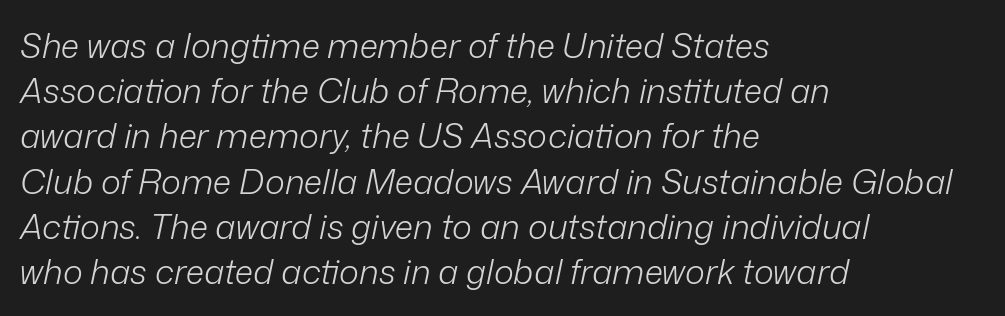
The image shows 34 px light type, italic (leaning right); set left-aligned, normal line spacing (1.33x), normal letter spacing, not underlined; low stroke contrast and a medium x-height.
